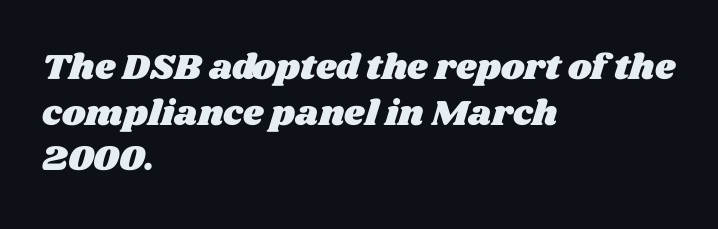
The image shows 36 px wide type; set left-aligned, normal line spacing (1.27x), normal letter spacing, not underlined; medium stroke contrast and a large x-height.
